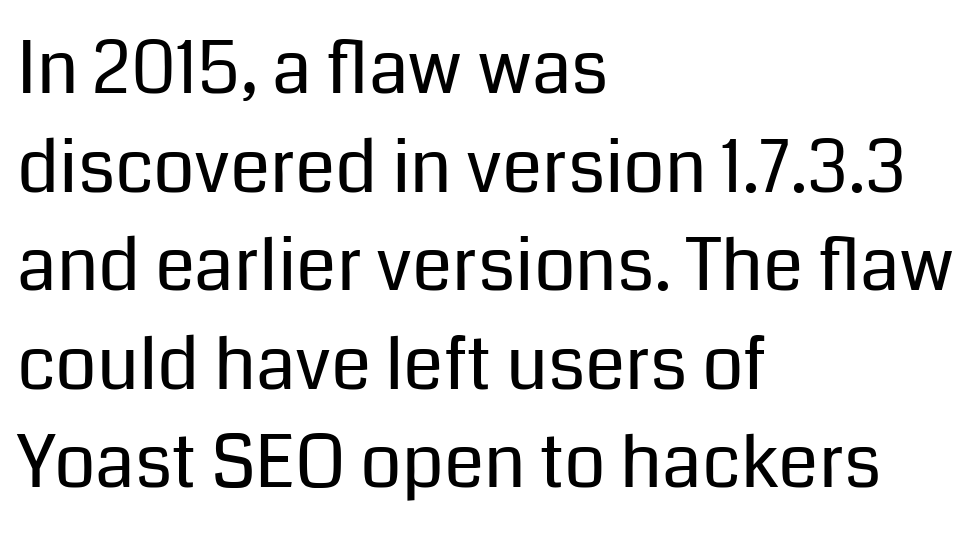
The image shows 73 px regular-weight sans-serif type, upright; set left-aligned, normal line spacing (1.35x), normal letter spacing, not underlined; low stroke contrast and a medium x-height.
